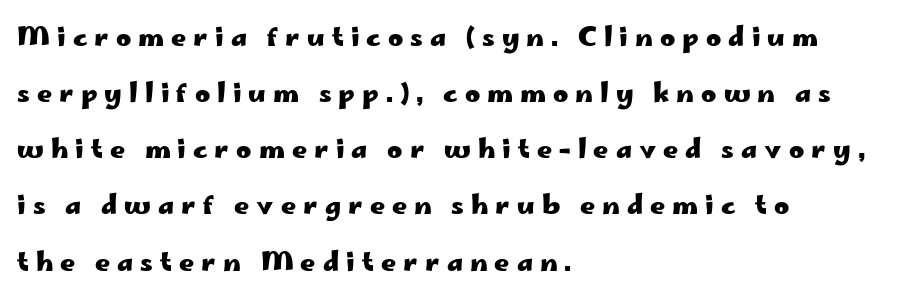
Q: Is the text bold? A: Yes.
Q: Is the text italic (slanted)? A: No, it is upright.
Q: Is the text underlined? A: No.
Q: How is the paragraph aligned? A: Left-aligned.
Q: Is the spacing between letters normal or unusually wide? A: Unusually wide.
Q: Is the spacing between lines tight, normal or loose? A: Loose.
